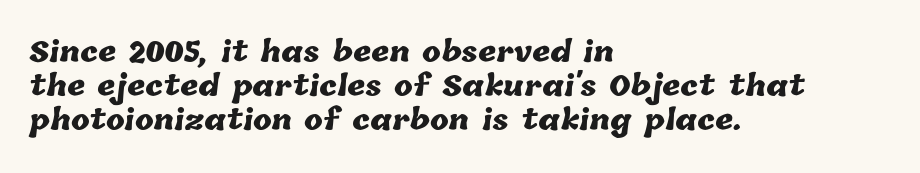
A typesetter would call this proportional, since set widths differ per character. Words appear dense and cohesive because spacing is normal. The passage shown is emphatically bold. Check under the words: just untouched page. Short and long lines alike share a common starting point at left.
